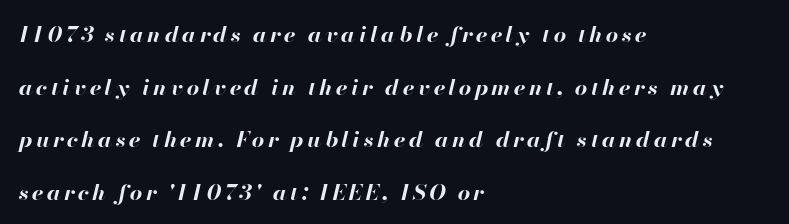
{"italic": "yes", "lean": "right", "slant_degrees": 13, "bold": "yes", "underline": "no", "align": "left", "line_spacing": "loose", "line_spacing_ratio": 2.39, "glyph_px": 22}
